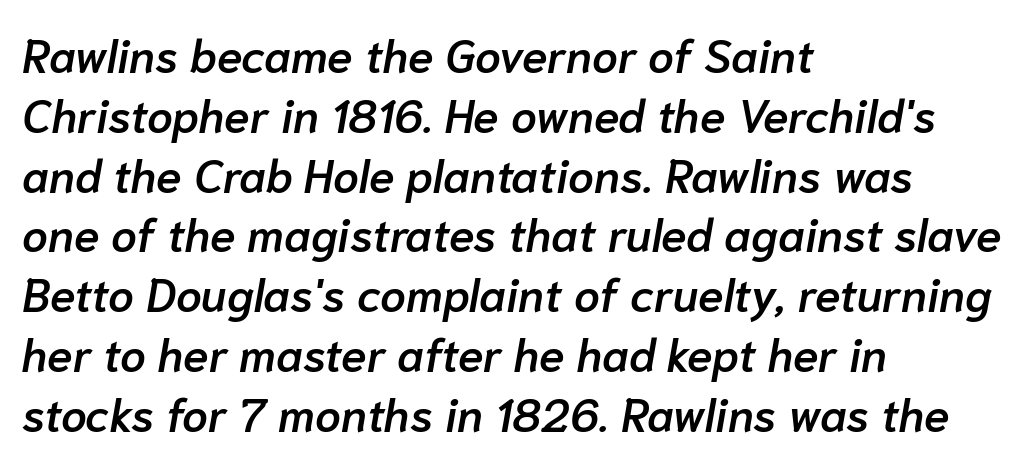
Q: Is the text bold? A: Semi-bold.
Q: Is the text italic (slanted)? A: Yes, it leans right by about 10 degrees.
Q: Is the text underlined? A: No.
Q: How is the paragraph aligned? A: Left-aligned.
Q: Is the spacing between letters normal or unusually wide? A: Normal.
Q: Is the spacing between lines tight, normal or loose? A: Normal.
Q: Width (condensed, normal, or wide)? A: Normal.
Q: Stroke contrast? A: Low.
Q: x-height? A: Medium.
Q: Monospaced? A: No.
